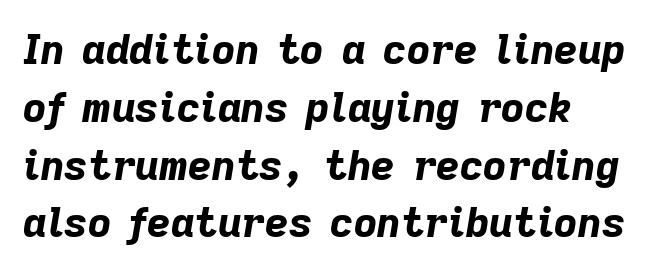
Q: Is the text bold? A: Yes.
Q: Is the text italic (slanted)? A: Yes, it leans right by about 9 degrees.
Q: Is the text underlined? A: No.
Q: How is the paragraph aligned? A: Left-aligned.
Q: Is the spacing between letters normal or unusually wide? A: Normal.
Q: Is the spacing between lines tight, normal or loose? A: Normal.
Q: Width (condensed, normal, or wide)? A: Normal.
Q: Stroke contrast? A: Low.
Q: x-height? A: Medium.
Q: Monospaced? A: No.
